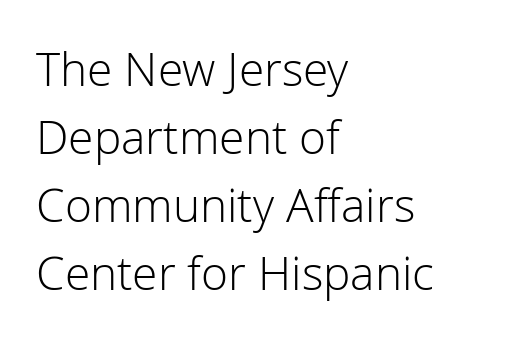
Students, note that the glyphs here touch the page at normal intervals. Posture: vertical. Font category for this specimen: sans-serif. Is this a fixed-width face? No — the glyphs have proportional, varying widths.
